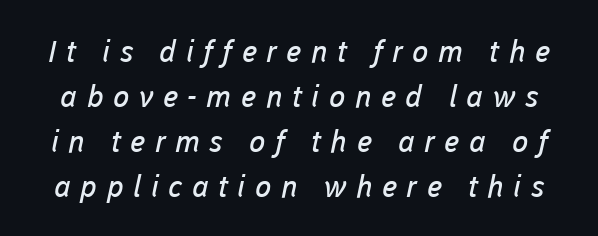
Display-style spreading of the glyphs; the letterfit is very open. A quiet, ordinary-to-light weight characterises the typeface. Spacing verdict: proportional, widths tailored to each character. I'd call this a sans setting — the letters go barefoot. The leading is moderate, giving the passage an even texture.
